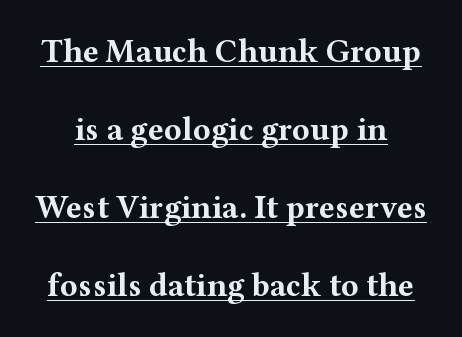
{"serif": "yes", "italic": "no", "bold": "yes", "weight": "bold", "width": "wide", "stroke_contrast": "medium", "x_height": "medium", "monospaced": "no", "underline": "yes", "line_spacing": "loose", "line_spacing_ratio": 2.36, "letter_spacing": "normal", "letter_spacing_em": 0.0, "glyph_px": 33}
